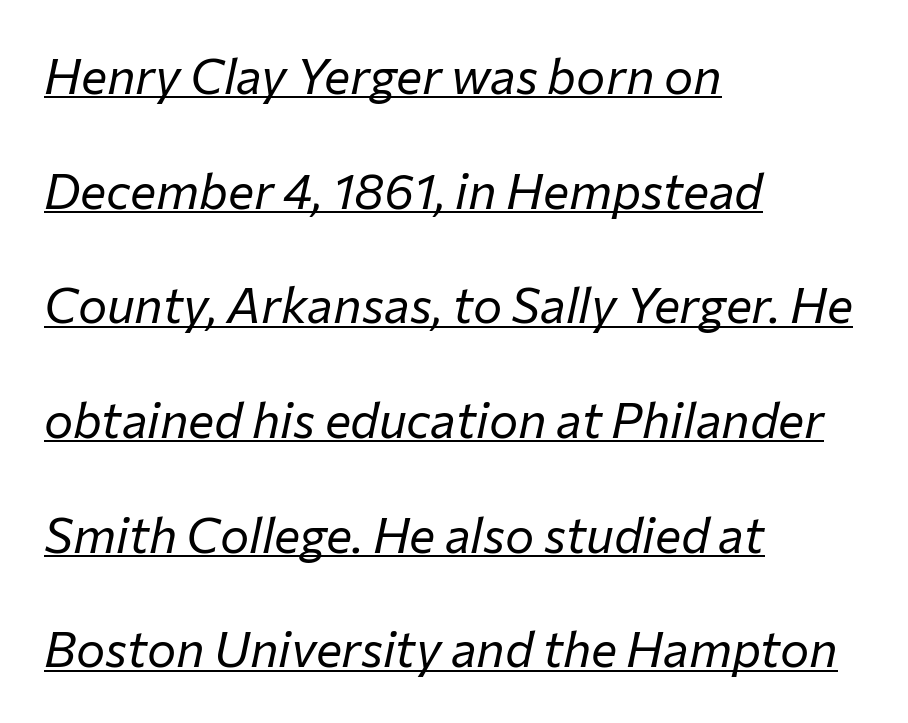
The image shows 49 px regular-weight type, italic (leaning right); set left-aligned, loose line spacing (2.34x), normal letter spacing, underlined; low stroke contrast and a medium x-height.
